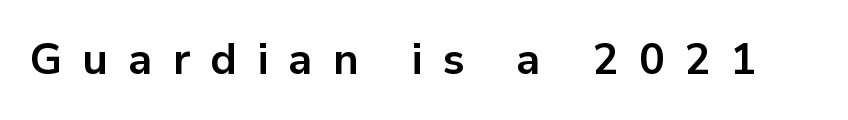
Q: Is the text bold? A: Yes.
Q: Is the text italic (slanted)? A: No, it is upright.
Q: Is the typeface a serif or a sans-serif typeface? A: Sans-serif.
Q: Is the text underlined? A: No.
Q: Is the spacing between letters normal or unusually wide? A: Unusually wide.
Q: Width (condensed, normal, or wide)? A: Normal.
Q: Stroke contrast? A: Low.
Q: x-height? A: Medium.
Q: Monospaced? A: No.
